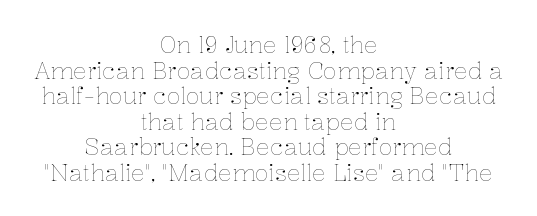
Q: Is the text bold? A: No.
Q: Is the text italic (slanted)? A: No, it is upright.
Q: Is the text underlined? A: No.
Q: How is the paragraph aligned? A: Centered.
Q: Is the spacing between letters normal or unusually wide? A: Normal.
Q: Is the spacing between lines tight, normal or loose? A: Tight.
